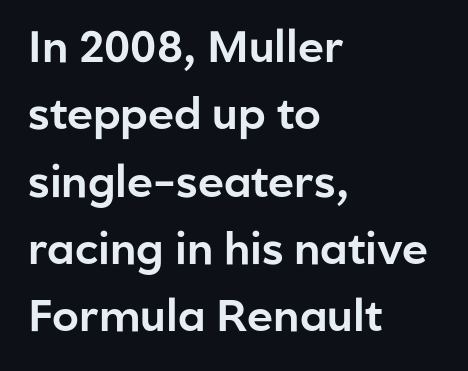
The image shows 44 px sans-serif type, upright; set left-aligned, normal line spacing (1.53x), normal letter spacing, not underlined; low stroke contrast and a medium x-height.
